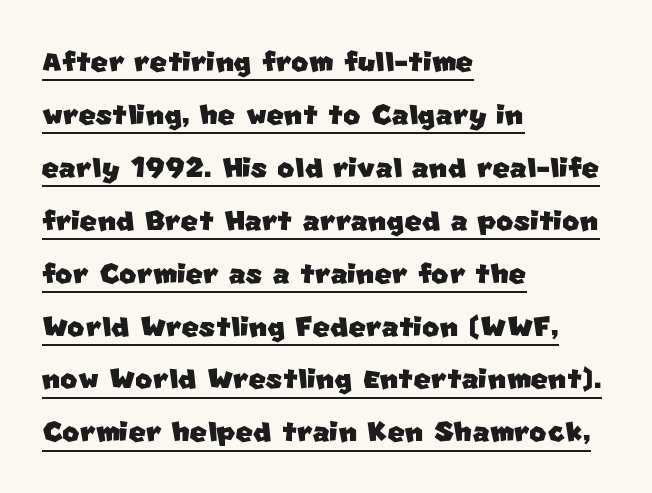
Q: Is the typeface a serif or a sans-serif typeface? A: Sans-serif.
Q: Is the text underlined? A: Yes.
Q: How is the paragraph aligned? A: Left-aligned.
Q: Is the spacing between letters normal or unusually wide? A: Normal.
Q: Is the spacing between lines tight, normal or loose? A: Normal.
Q: Width (condensed, normal, or wide)? A: Normal.
Q: Stroke contrast? A: Low.
Q: x-height? A: Large.
Q: Monospaced? A: No.
